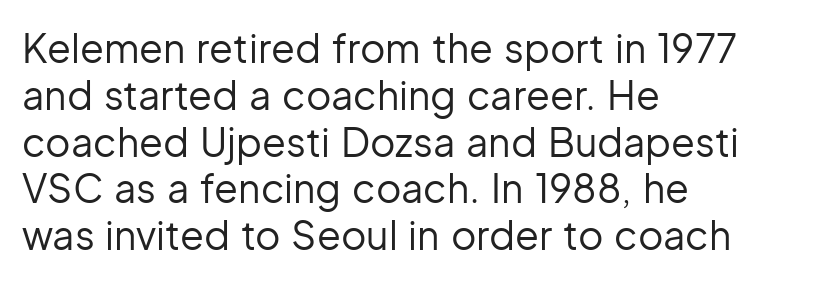
{"serif": "no", "italic": "no", "bold": "no", "weight": "regular", "width": "normal", "stroke_contrast": "low", "x_height": "medium", "monospaced": "no", "underline": "no", "align": "left", "line_spacing_ratio": 1.2, "letter_spacing": "normal", "letter_spacing_em": 0.0, "glyph_px": 39}
